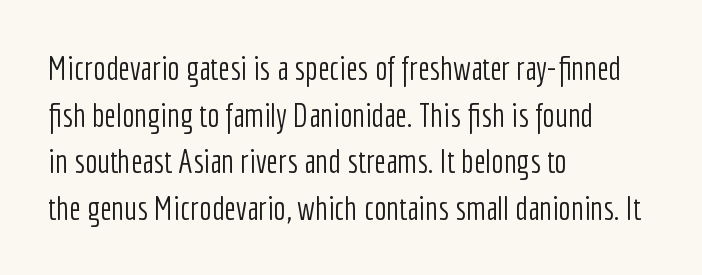
Q: Is the text bold? A: No.
Q: Is the text italic (slanted)? A: No, it is upright.
Q: Is the typeface a serif or a sans-serif typeface? A: Sans-serif.
Q: Is the text underlined? A: No.
Q: How is the paragraph aligned? A: Left-aligned.
Q: Is the spacing between letters normal or unusually wide? A: Normal.
Q: Is the spacing between lines tight, normal or loose? A: Normal.
Q: Width (condensed, normal, or wide)? A: Condensed.
Q: Stroke contrast? A: Low.
Q: x-height? A: Medium.
Q: Monospaced? A: No.
